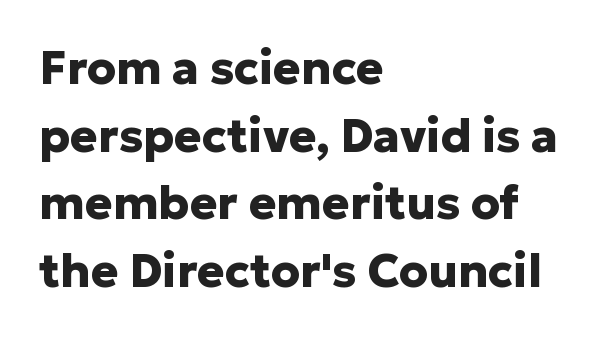
{"serif": "no", "italic": "no", "bold": "yes", "weight": "heavy", "width": "normal", "stroke_contrast": "low", "x_height": "medium", "monospaced": "no", "underline": "no", "align": "left", "line_spacing": "normal", "line_spacing_ratio": 1.47, "letter_spacing": "normal", "letter_spacing_em": 0.0, "glyph_px": 46}
